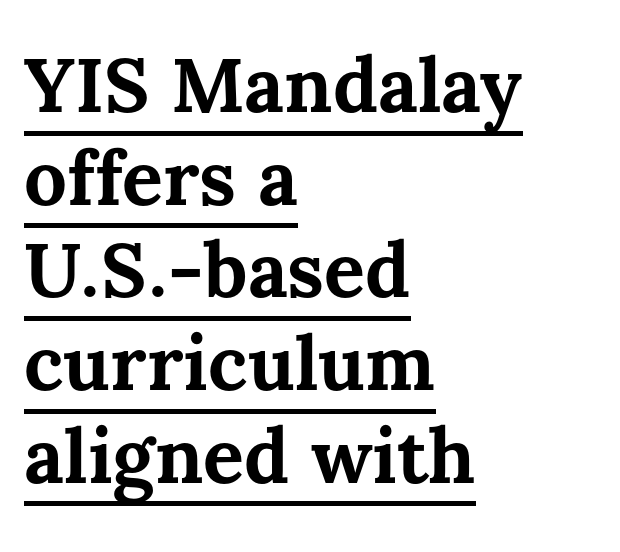
The passage shown is underscored from start to finish. Compared with an ordinary text face, these strokes are far heavier — a full bold. A typesetter would call this proportional, since set widths differ per character. Style check: upright.
